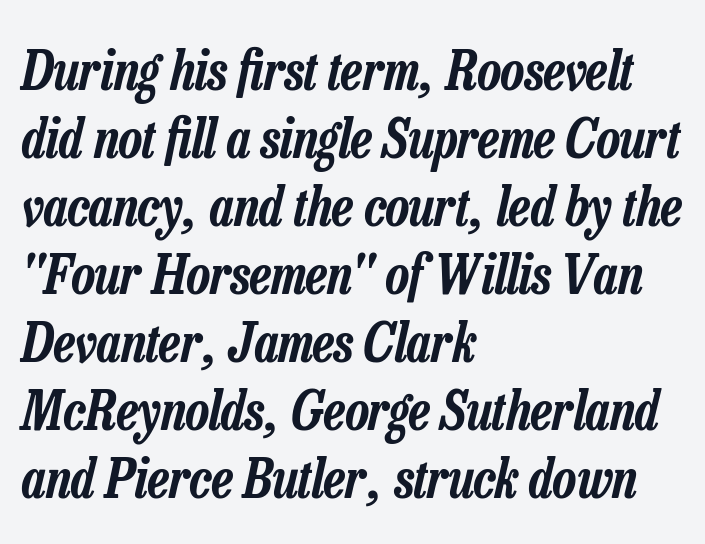
Slant detected: the letters are inclined. The designer left line spacing at the default. Check under the words: just untouched page. These lines are rendered in a variable-pitch font.
